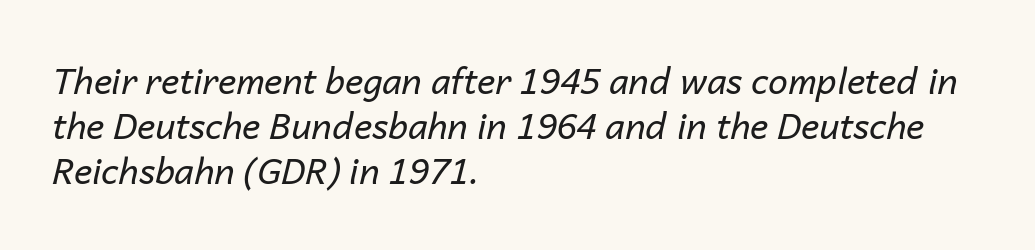
The image shows 35 px regular-weight type, italic (leaning right); set left-aligned, normal line spacing (1.29x), normal letter spacing, not underlined; low stroke contrast and a medium x-height.
